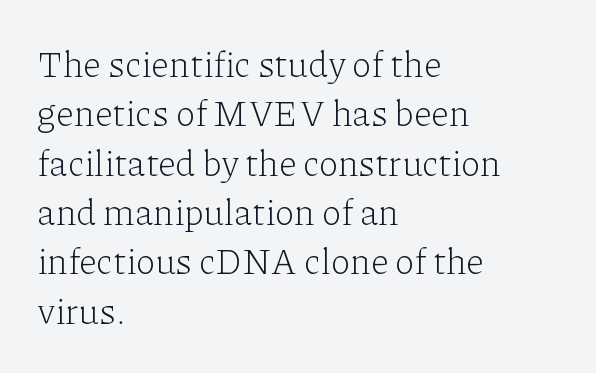
{"serif": "yes", "italic": "no", "bold": "no", "weight": "light", "width": "normal", "stroke_contrast": "low", "x_height": "medium", "monospaced": "no", "underline": "no", "align": "left", "line_spacing": "normal", "line_spacing_ratio": 1.37, "letter_spacing": "normal", "letter_spacing_em": 0.0, "glyph_px": 36}
